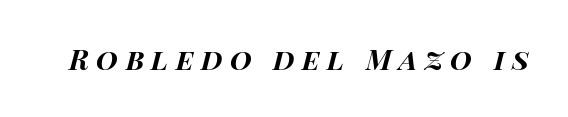
{"italic": "yes", "lean": "right", "slant_degrees": 14, "bold": "yes", "weight": "bold", "width": "wide", "stroke_contrast": "high", "x_height": "large", "monospaced": "no", "underline": "no", "letter_spacing": "wide", "letter_spacing_em": 0.26, "glyph_px": 28}
